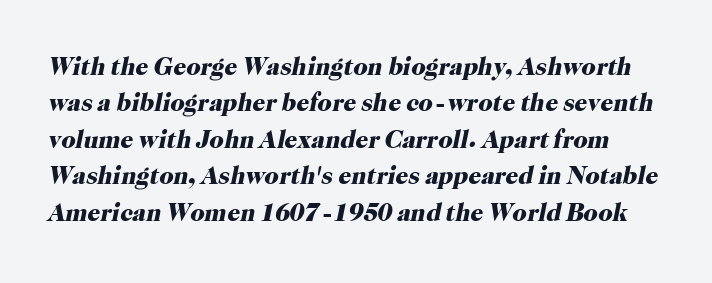
The strip under each line holds only bare page. You could call the tracking neutral — neither tight nor loose. The typography opts for an oblique posture over an upright one. Horizontal bands of white between lines are of average thickness. Summary of weight: heavy, a full bold.
